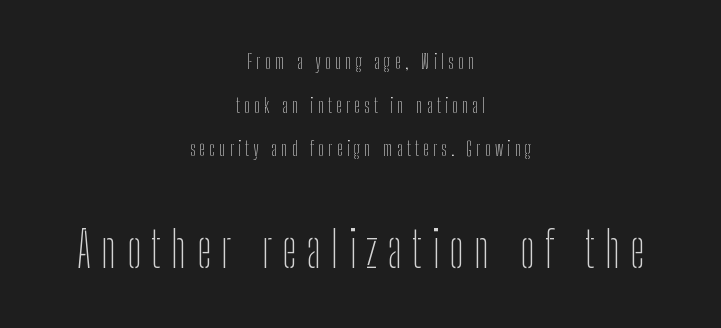
The image shows 49 px thin, condensed sans-serif type, upright; set centered, loose line spacing (2.18x), unusually wide letter spacing (+0.21 em), not underlined; the second (bottom) block is 2.45x larger; low stroke contrast and a medium x-height.
